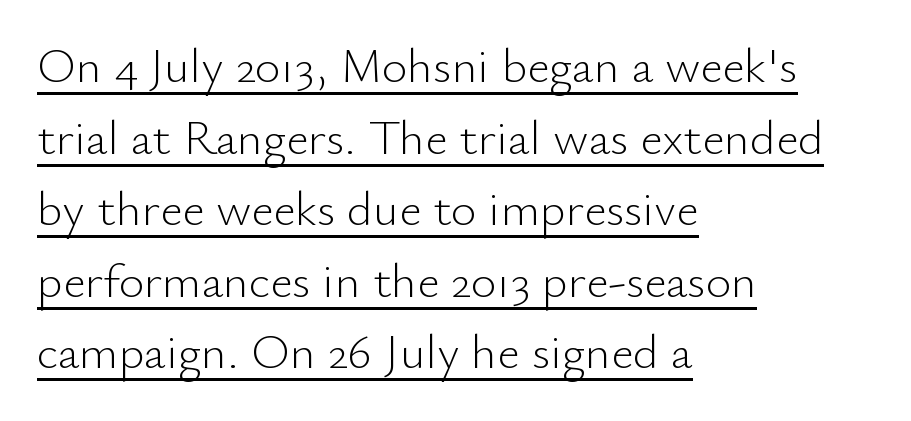
Q: Is the text bold? A: No.
Q: Is the text italic (slanted)? A: No, it is upright.
Q: Is the typeface a serif or a sans-serif typeface? A: Sans-serif.
Q: Is the text underlined? A: Yes.
Q: How is the paragraph aligned? A: Left-aligned.
Q: Is the spacing between letters normal or unusually wide? A: Normal.
Q: Is the spacing between lines tight, normal or loose? A: Normal.
Q: Width (condensed, normal, or wide)? A: Normal.
Q: Stroke contrast? A: Low.
Q: x-height? A: Small.
Q: Monospaced? A: No.
